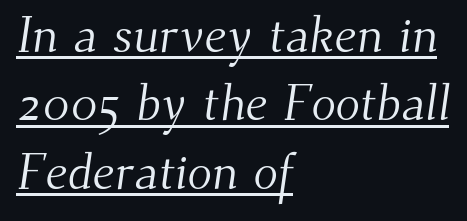
Every word sits above its own underline. Does extra space separate the letters? No, they use regular spacing. Layout note: lines flush left. Rows of type keep a routine distance in the vertical direction. The rendering uses natural spacing where letterforms have individual widths. Examine the stroke ends and you'll spot serifs.
